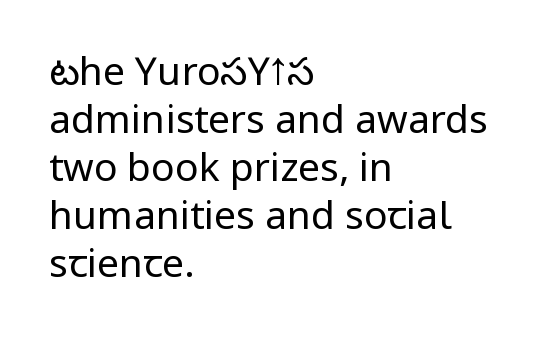
{"serif": "no", "italic": "no", "bold": "no", "weight": "regular", "width": "condensed", "stroke_contrast": "low", "x_height": "large", "monospaced": "no", "underline": "no", "align": "left", "line_spacing_ratio": 1.23, "letter_spacing": "normal", "letter_spacing_em": 0.0, "glyph_px": 39}
